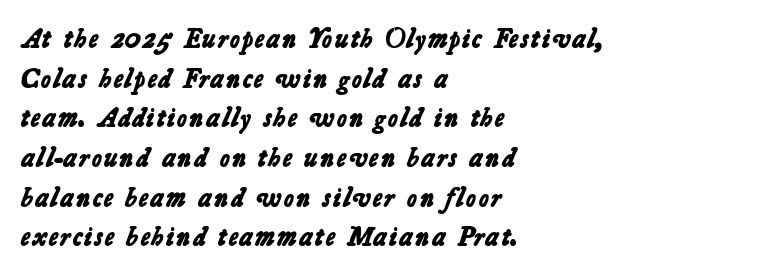
How heavy is the stroke? Heavy — this is a bold. Does the leading feel generous? No, just average. Clear beneath every line of the passage. In terms of letterspacing, this is plain default setting.
